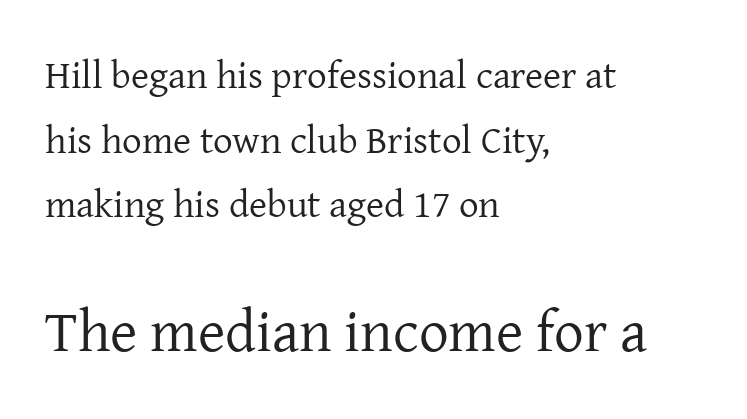
You could call the tracking neutral — neither tight nor loose. Small tapered or slab feet sit at the stroke ends, so this counts as serif. This sample uses an upright cut, with every glyph sitting square on the baseline. The rendering uses a moderate line-height, typical for paragraphs. Note the varied advance widths — an 'i' is clearly narrower than an 'm'.
